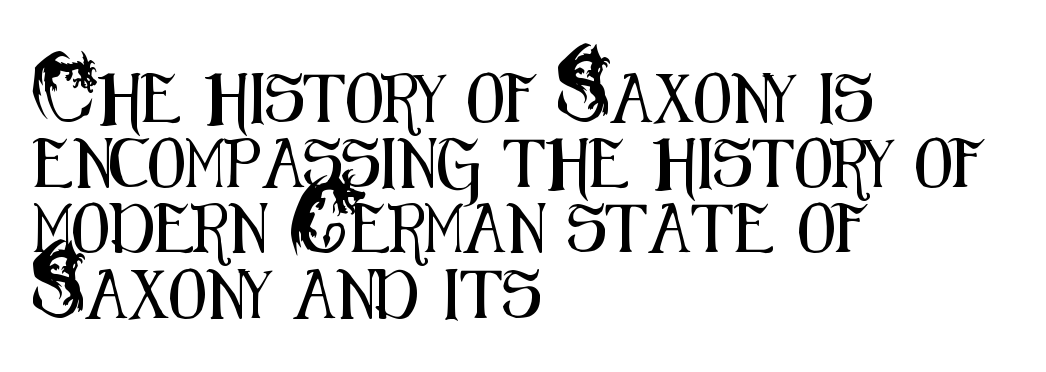
{"serif": "no", "italic": "no", "width": "condensed", "stroke_contrast": "medium", "x_height": "small", "monospaced": "no", "underline": "no", "align": "left", "line_spacing": "normal", "line_spacing_ratio": 1.33, "letter_spacing": "normal", "letter_spacing_em": 0.0, "glyph_px": 49}
